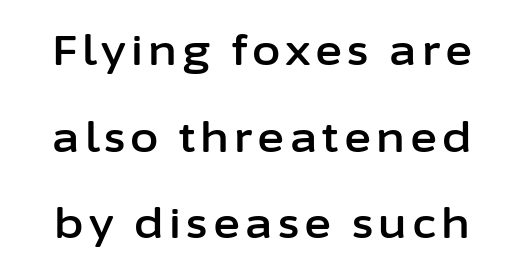
Font category for this specimen: sans-serif. Horizontal bands of white between lines are thick stripes. Here the designer chose a conventional face with non-uniform glyph widths. Does the lettering tilt? It doesn't — this is upright. Decoration check: the copy has no underline.
